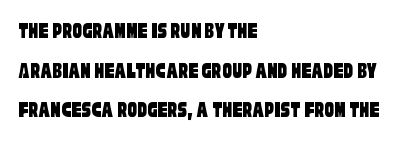
{"underline": "no", "align": "left", "line_spacing": "normal", "line_spacing_ratio": 1.65, "letter_spacing": "normal", "letter_spacing_em": 0.0, "glyph_px": 24}
